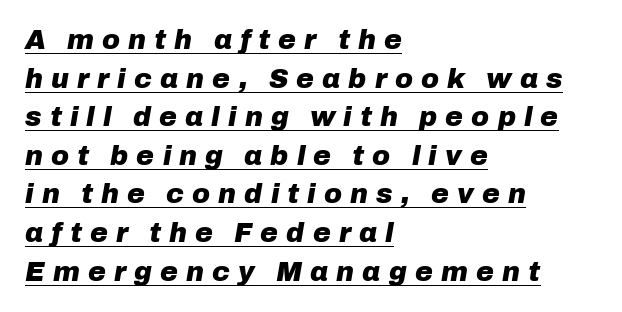
The letters are slanted; this is an italic face. Successive baselines arrive at the customary interval. Pretty heavy lettering here — definitely bold. Looks like someone drew a line under every word here. The tracking reads as deliberately expanded to a designer's eye. Where is the straight margin? On the left.
